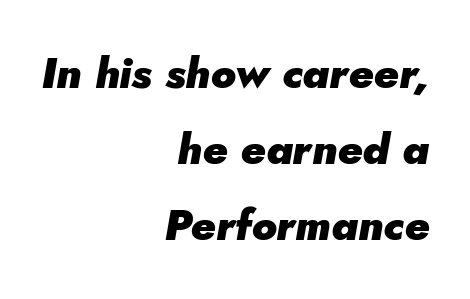
Q: Is the text bold? A: Yes.
Q: Is the text italic (slanted)? A: Yes, it leans right by about 5 degrees.
Q: Is the text underlined? A: No.
Q: How is the paragraph aligned? A: Right-aligned.
Q: Is the spacing between letters normal or unusually wide? A: Normal.
Q: Width (condensed, normal, or wide)? A: Normal.
Q: Stroke contrast? A: Low.
Q: x-height? A: Small.
Q: Monospaced? A: No.
